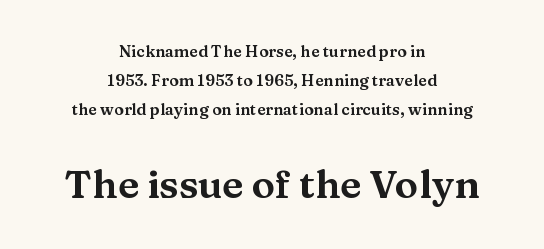
{"serif": "yes", "italic": "no", "width": "wide", "stroke_contrast": "medium", "x_height": "medium", "monospaced": "no", "underline": "no", "align": "center", "line_spacing_ratio": 1.8, "letter_spacing": "normal", "letter_spacing_em": 0.0, "larger_block": "second", "size_ratio": 2.44, "glyph_px": 39}
